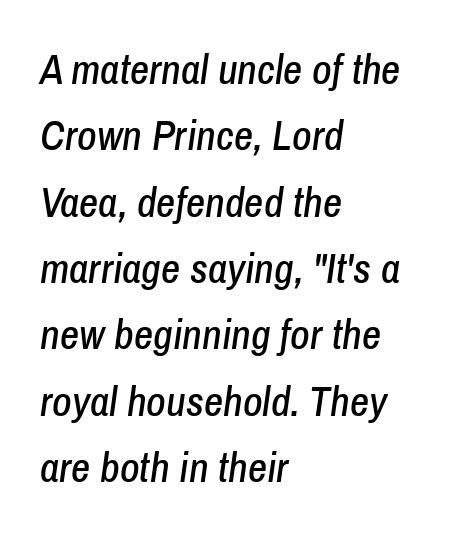
Do the characters align in a grid? No, the font is proportional. A clean baseline with only descenders dipping below it. The rendering anchors every line to the left-hand side. This rendering leaves character spacing at its baseline value. How would I describe the line gaps? Plain and ordinary. Tall strokes in this sample are angled rather than plumb.
